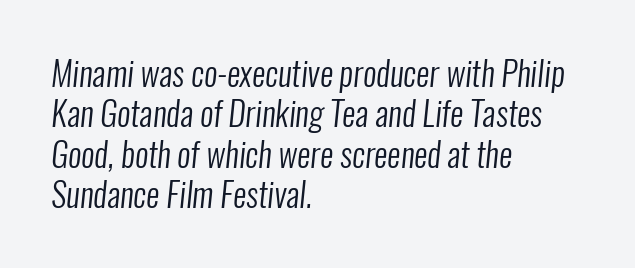
The image shows 33 px regular-weight, condensed sans-serif type; set left-aligned, line spacing 1.22x, normal letter spacing, not underlined; low stroke contrast and a medium x-height.
